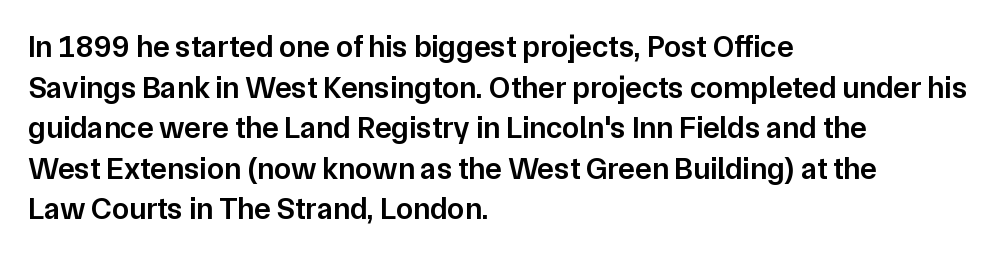
{"serif": "no", "italic": "no", "bold": "semi", "weight": "semibold", "width": "normal", "stroke_contrast": "low", "x_height": "medium", "monospaced": "no", "underline": "no", "align": "left", "line_spacing": "normal", "line_spacing_ratio": 1.31, "letter_spacing": "normal", "letter_spacing_em": 0.0, "glyph_px": 31}
